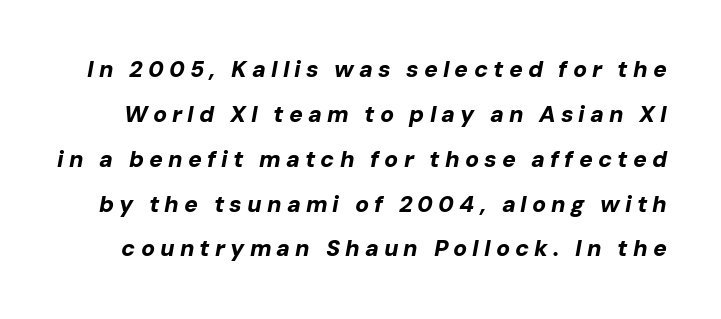
{"italic": "yes", "lean": "right", "slant_degrees": 10, "bold": "yes", "underline": "no", "line_spacing": "loose", "line_spacing_ratio": 1.95, "letter_spacing": "wide", "letter_spacing_em": 0.22, "glyph_px": 23}
